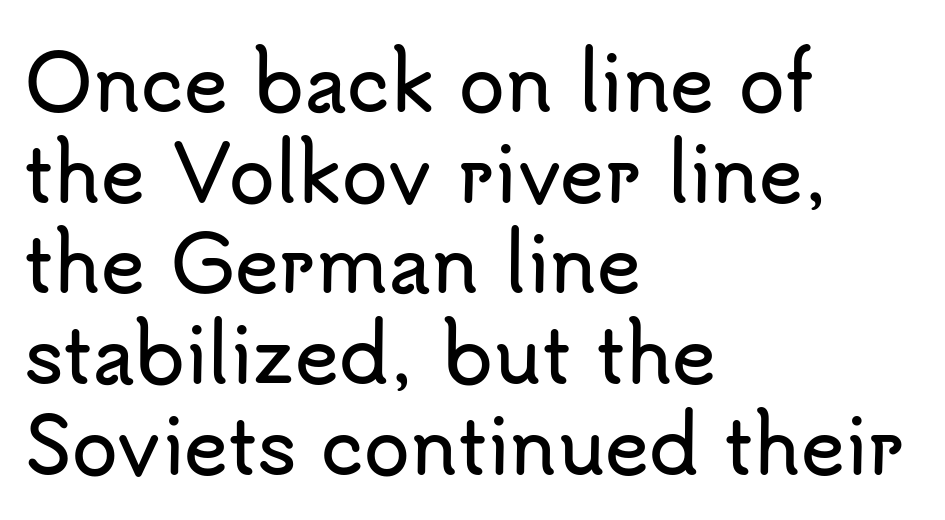
Q: Is the text italic (slanted)? A: No, it is upright.
Q: Is the typeface a serif or a sans-serif typeface? A: Sans-serif.
Q: Is the text underlined? A: No.
Q: How is the paragraph aligned? A: Left-aligned.
Q: Is the spacing between letters normal or unusually wide? A: Normal.
Q: Width (condensed, normal, or wide)? A: Normal.
Q: Stroke contrast? A: Low.
Q: x-height? A: Small.
Q: Monospaced? A: No.
